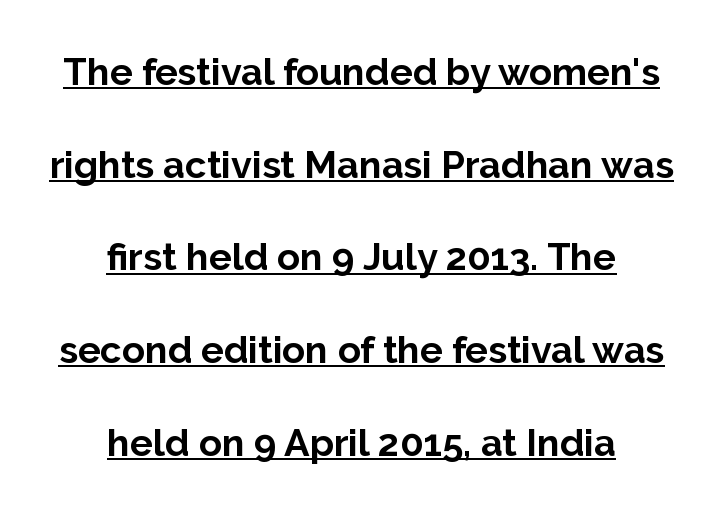
This rendering uses center alignment, leaving both contours irregular but symmetric. You can tell from the bare stems that sans-serif type was used. Thick stems and heavy bowls — unmistakably bold. These characters rest on top of a visible drawn line. Whoever set this chose breathing room over compactness in the vertical rhythm.
